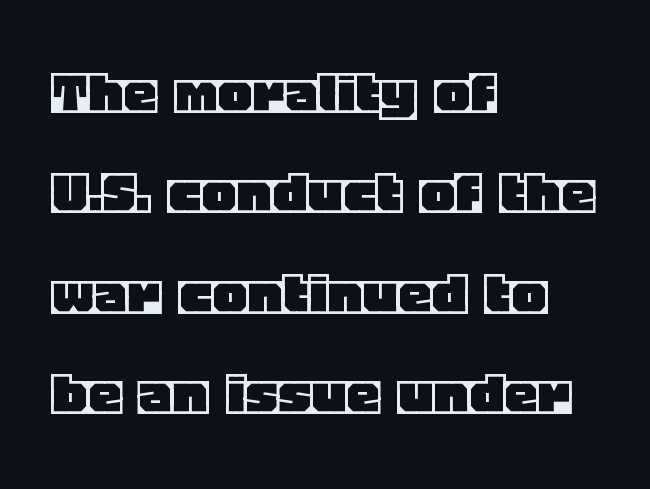
The axis of the letterforms is exactly vertical. These lines are set flush left with a ragged right edge. The string is rendered with underlining switched off. Vertically, the passage feels balanced, rows spaced as you'd expect.
